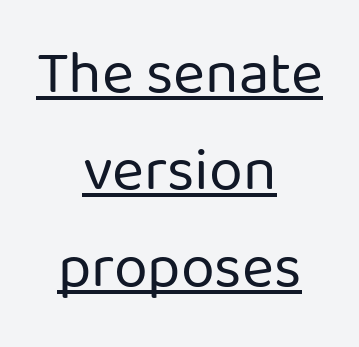
The image shows 61 px regular-weight sans-serif type, upright; set centered, normal line spacing (1.59x), normal letter spacing, underlined; low stroke contrast and a medium x-height.
